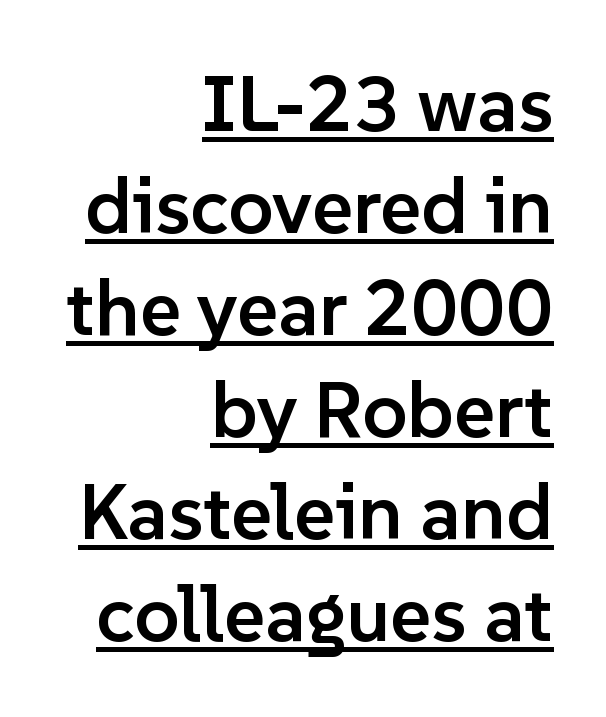
Q: Is the text bold? A: Semi-bold.
Q: Is the text italic (slanted)? A: No, it is upright.
Q: Is the typeface a serif or a sans-serif typeface? A: Sans-serif.
Q: Is the text underlined? A: Yes.
Q: How is the paragraph aligned? A: Right-aligned.
Q: Is the spacing between letters normal or unusually wide? A: Normal.
Q: Is the spacing between lines tight, normal or loose? A: Normal.
Q: Width (condensed, normal, or wide)? A: Normal.
Q: Stroke contrast? A: Low.
Q: x-height? A: Medium.
Q: Monospaced? A: No.
